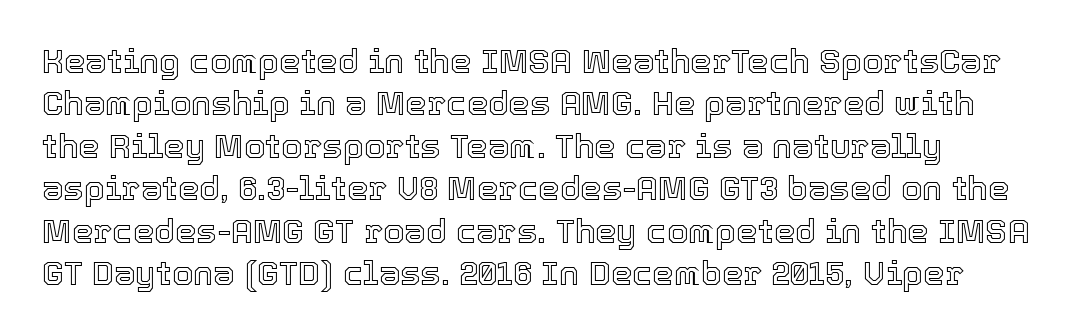
Q: Is the text italic (slanted)? A: No, it is upright.
Q: Is the text underlined? A: No.
Q: Is the spacing between letters normal or unusually wide? A: Normal.
Q: Is the spacing between lines tight, normal or loose? A: Normal.
Q: Width (condensed, normal, or wide)? A: Normal.
Q: x-height? A: Medium.
Q: Monospaced? A: No.
